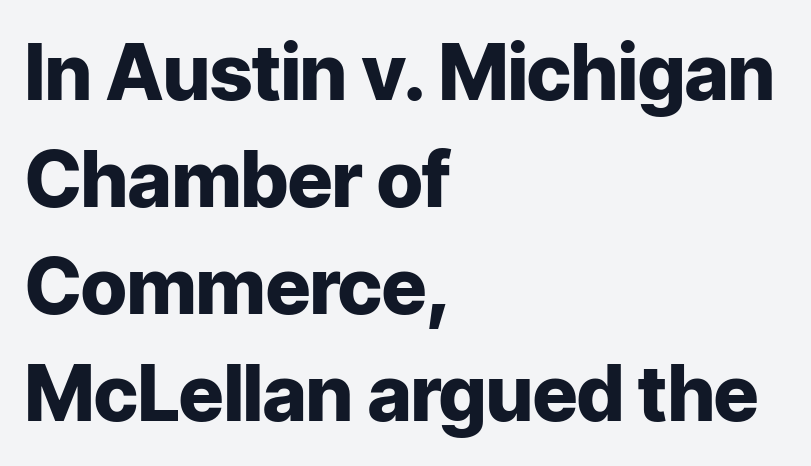
You'd pick this weight for a headline — it's a proper bold. Characters remain perfectly vertical along every line. Leftover space on each line is placed entirely after the last word. Letter spacing: default. The type family on display is of the sans-serif kind. Successive baselines arrive at the customary interval.
